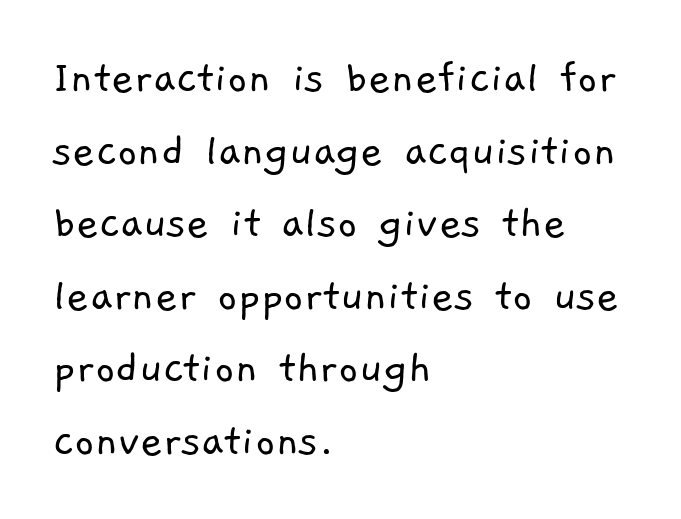
The text block is weighted toward the left margin, trailing off unevenly rightward. These glyphs show unthickened strokes, regular width or finer. The block of text has a typical density, with ordinary space between rows. Short note: letters normally spaced. A typesetter would label this face a sans. Is this a fixed-width face? No — the glyphs have proportional, varying widths.
